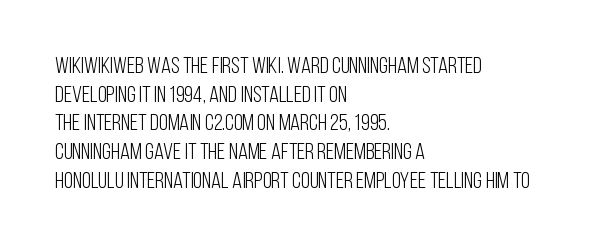
The lines sit at an ordinary, default distance from one another. The text block is weighted toward the left margin, trailing off unevenly rightward. Tracking value appears to be zero — textbook default spacing. Has an underline been added? It has not. Stroke mass is kept to a normal reading level or below.
